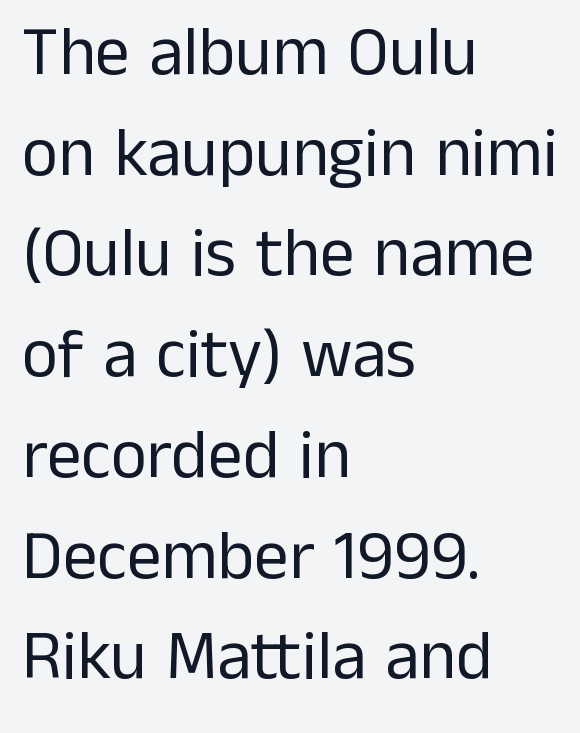
{"serif": "no", "italic": "no", "bold": "no", "weight": "regular", "width": "normal", "stroke_contrast": "low", "x_height": "medium", "monospaced": "no", "underline": "no", "align": "left", "line_spacing": "normal", "line_spacing_ratio": 1.46, "letter_spacing": "normal", "letter_spacing_em": 0.0, "glyph_px": 69}
